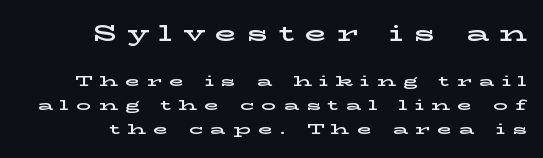
{"italic": "no", "underline": "no", "line_spacing": "normal", "line_spacing_ratio": 1.61, "letter_spacing": "wide", "letter_spacing_em": 0.48, "larger_block": "first", "size_ratio": 1.47, "glyph_px": 22}
